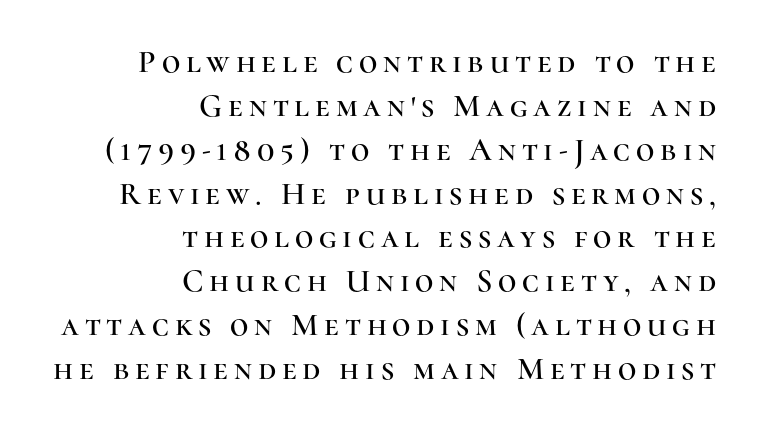
The image shows 32 px serif type, upright; set right-aligned, normal line spacing (1.37x), not underlined; high stroke contrast and a medium x-height.
